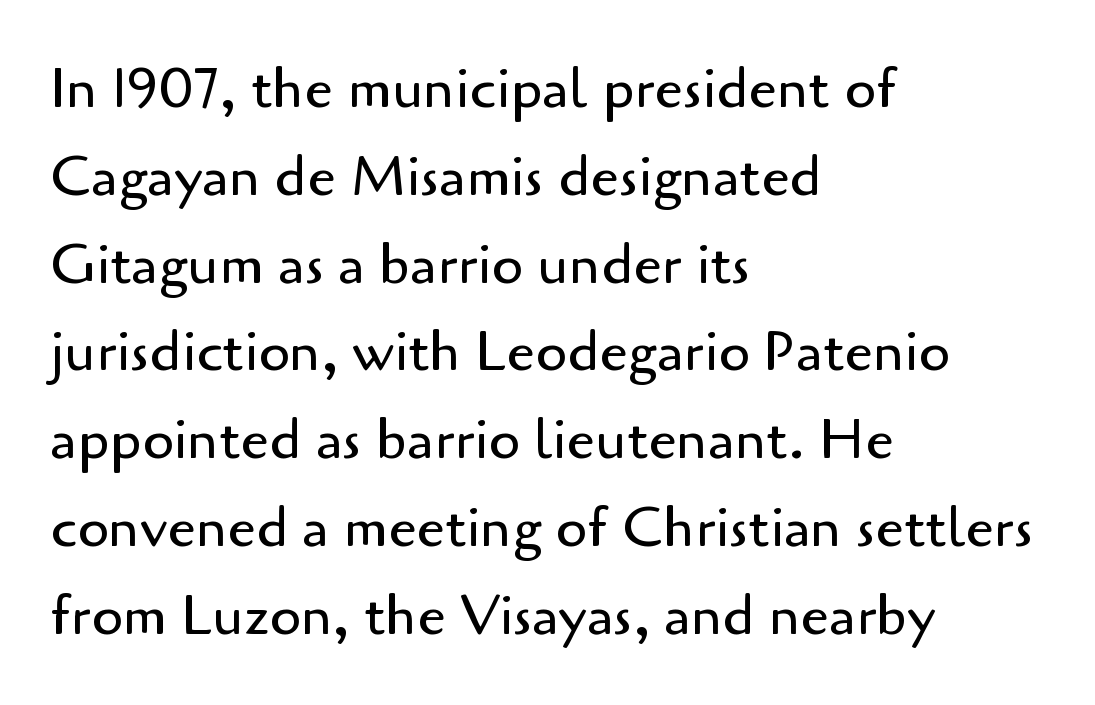
Q: Is the text bold? A: No.
Q: Is the text italic (slanted)? A: No, it is upright.
Q: Is the typeface a serif or a sans-serif typeface? A: Sans-serif.
Q: Is the text underlined? A: No.
Q: How is the paragraph aligned? A: Left-aligned.
Q: Is the spacing between letters normal or unusually wide? A: Normal.
Q: Is the spacing between lines tight, normal or loose? A: Normal.
Q: Width (condensed, normal, or wide)? A: Normal.
Q: Stroke contrast? A: Low.
Q: x-height? A: Small.
Q: Monospaced? A: No.
